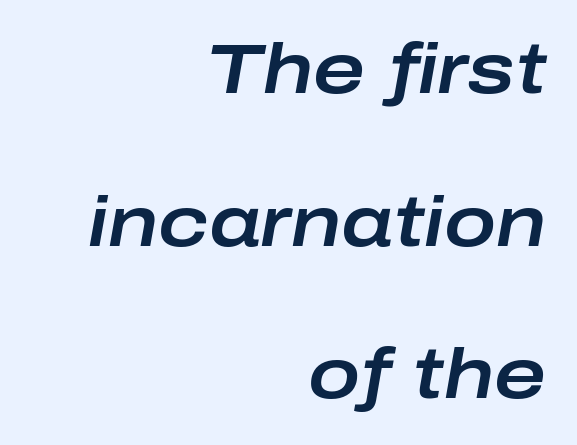
Q: Is the text italic (slanted)? A: Yes, it leans right by about 10 degrees.
Q: Is the text underlined? A: No.
Q: How is the paragraph aligned? A: Right-aligned.
Q: Is the spacing between letters normal or unusually wide? A: Normal.
Q: Is the spacing between lines tight, normal or loose? A: Loose.
Q: Width (condensed, normal, or wide)? A: Wide.
Q: Stroke contrast? A: Low.
Q: x-height? A: Medium.
Q: Monospaced? A: No.
